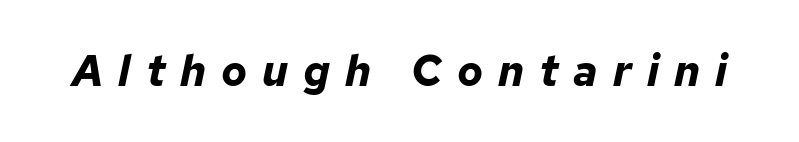
The image shows 43 px bold type, italic (leaning right); set unusually wide letter spacing (+0.35 em), not underlined; low stroke contrast and a medium x-height.
